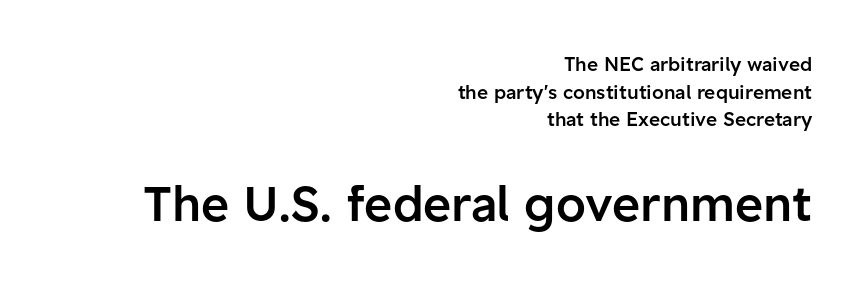
The image shows 48 px semibold sans-serif type, upright; set right-aligned, normal line spacing (1.45x), normal letter spacing, not underlined; the second (bottom) block is 2.53x larger; low stroke contrast and a medium x-height.
